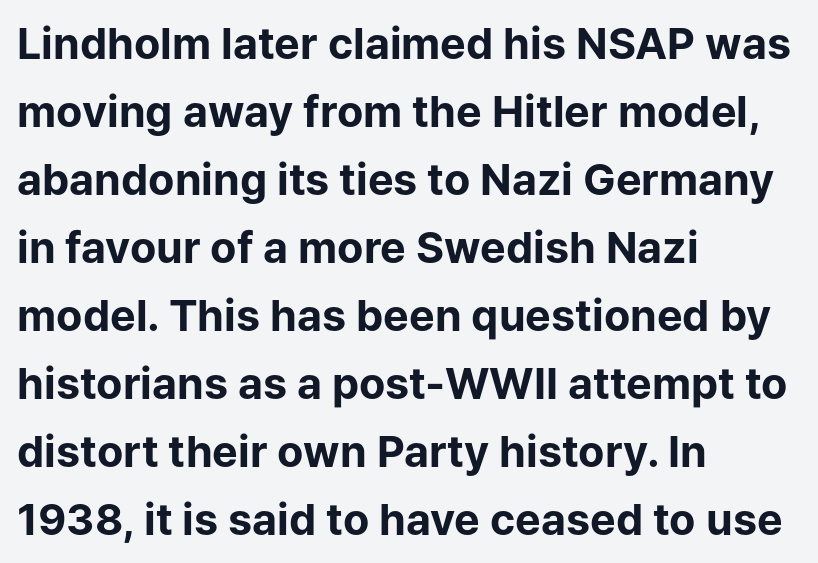
{"serif": "no", "italic": "no", "bold": "yes", "weight": "bold", "width": "normal", "stroke_contrast": "low", "x_height": "medium", "monospaced": "no", "underline": "no", "align": "left", "line_spacing": "normal", "line_spacing_ratio": 1.58, "letter_spacing": "normal", "letter_spacing_em": 0.0, "glyph_px": 43}
